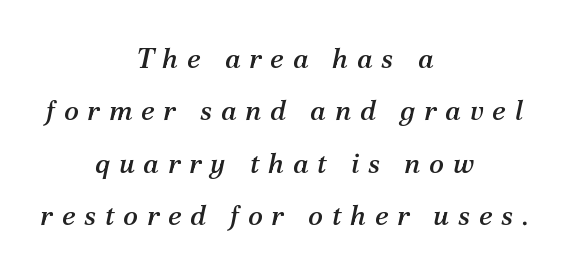
Q: Is the text italic (slanted)? A: Yes, it leans right by about 12 degrees.
Q: Is the typeface a serif or a sans-serif typeface? A: Serif.
Q: Is the text underlined? A: No.
Q: How is the paragraph aligned? A: Centered.
Q: Is the spacing between letters normal or unusually wide? A: Unusually wide.
Q: Width (condensed, normal, or wide)? A: Normal.
Q: Stroke contrast? A: Medium.
Q: x-height? A: Medium.
Q: Monospaced? A: No.
